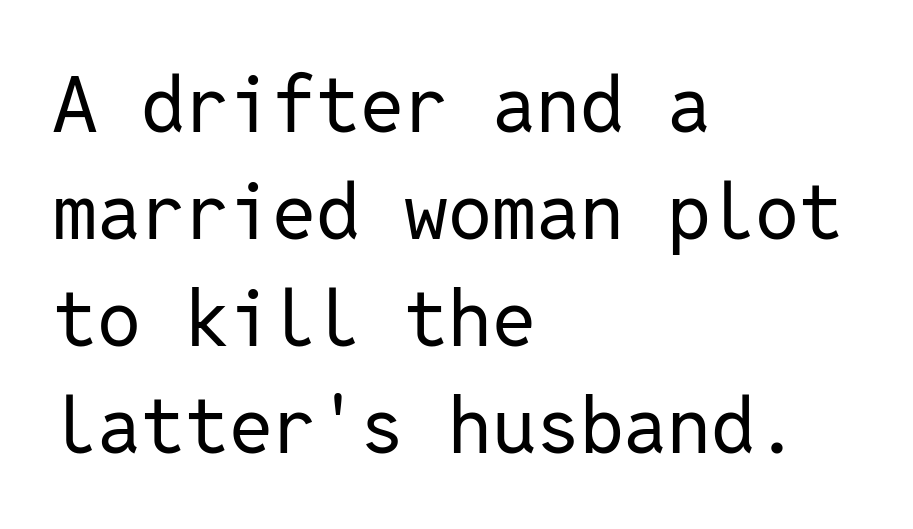
Q: Is the text bold? A: No.
Q: Is the text italic (slanted)? A: No, it is upright.
Q: Is the typeface a serif or a sans-serif typeface? A: Sans-serif.
Q: Is the text underlined? A: No.
Q: How is the paragraph aligned? A: Left-aligned.
Q: Is the spacing between letters normal or unusually wide? A: Normal.
Q: Is the spacing between lines tight, normal or loose? A: Normal.
Q: Width (condensed, normal, or wide)? A: Normal.
Q: Stroke contrast? A: Low.
Q: x-height? A: Medium.
Q: Monospaced? A: Yes.
